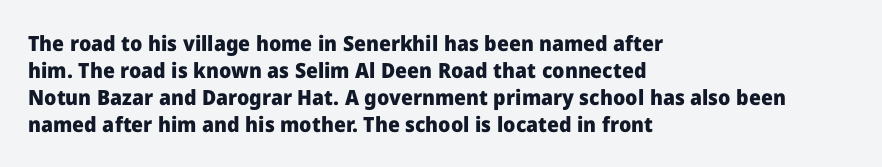
The image shows 21 px bold type, upright; set left-aligned, normal line spacing (1.28x), normal letter spacing, not underlined.
